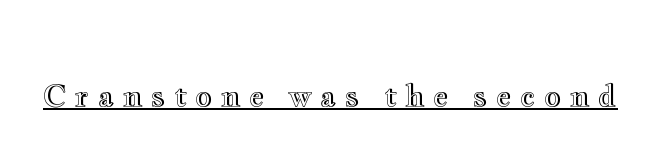
Q: Is the text italic (slanted)? A: No, it is upright.
Q: Is the text underlined? A: Yes.
Q: Is the spacing between letters normal or unusually wide? A: Unusually wide.
Q: Width (condensed, normal, or wide)? A: Wide.
Q: x-height? A: Small.
Q: Monospaced? A: No.
